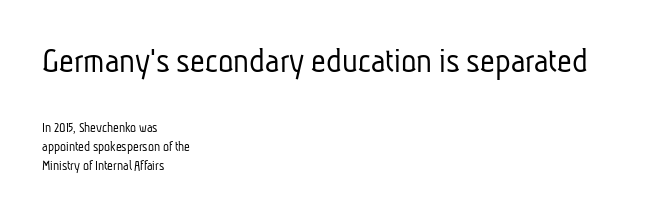
Q: Is the text bold? A: No.
Q: Is the typeface a serif or a sans-serif typeface? A: Sans-serif.
Q: Is the text underlined? A: No.
Q: How is the paragraph aligned? A: Left-aligned.
Q: Is the spacing between letters normal or unusually wide? A: Normal.
Q: Is the spacing between lines tight, normal or loose? A: Normal.
Q: Which block of text is set in a larger size, the first (top) or the second (bottom)? A: The first (top) one.
Q: Width (condensed, normal, or wide)? A: Condensed.
Q: Stroke contrast? A: Low.
Q: x-height? A: Medium.
Q: Monospaced? A: No.
